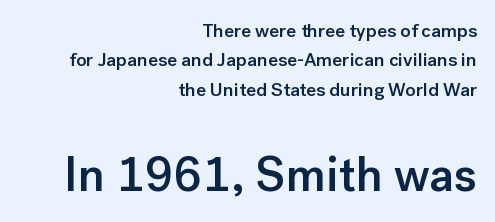
{"serif": "no", "italic": "no", "bold": "semi", "weight": "semibold", "width": "normal", "stroke_contrast": "low", "x_height": "medium", "monospaced": "no", "underline": "no", "align": "right", "line_spacing": "normal", "line_spacing_ratio": 1.55, "letter_spacing": "normal", "letter_spacing_em": 0.0, "larger_block": "second", "size_ratio": 2.53, "glyph_px": 48}
